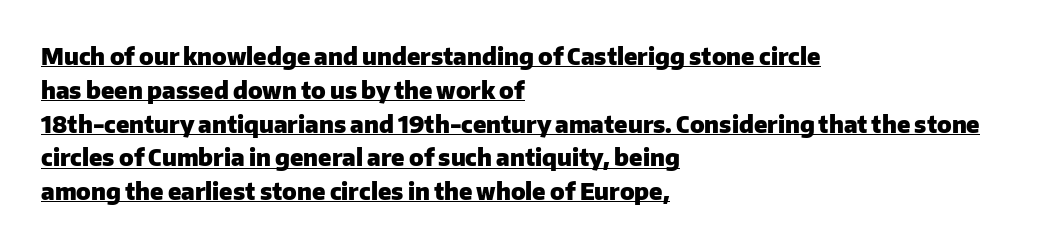
Q: Is the text bold? A: Yes.
Q: Is the text italic (slanted)? A: No, it is upright.
Q: Is the text underlined? A: Yes.
Q: How is the paragraph aligned? A: Left-aligned.
Q: Is the spacing between letters normal or unusually wide? A: Normal.
Q: Is the spacing between lines tight, normal or loose? A: Normal.
